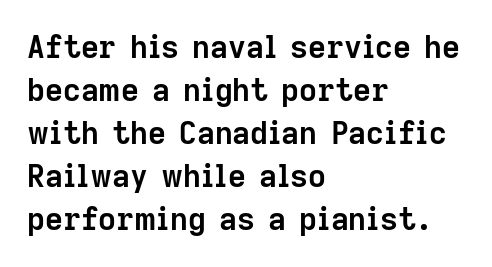
{"serif": "no", "italic": "no", "bold": "yes", "weight": "semibold", "width": "normal", "stroke_contrast": "low", "x_height": "medium", "monospaced": "no", "underline": "no", "align": "left", "line_spacing": "normal", "line_spacing_ratio": 1.39, "letter_spacing": "normal", "letter_spacing_em": 0.0, "glyph_px": 31}
